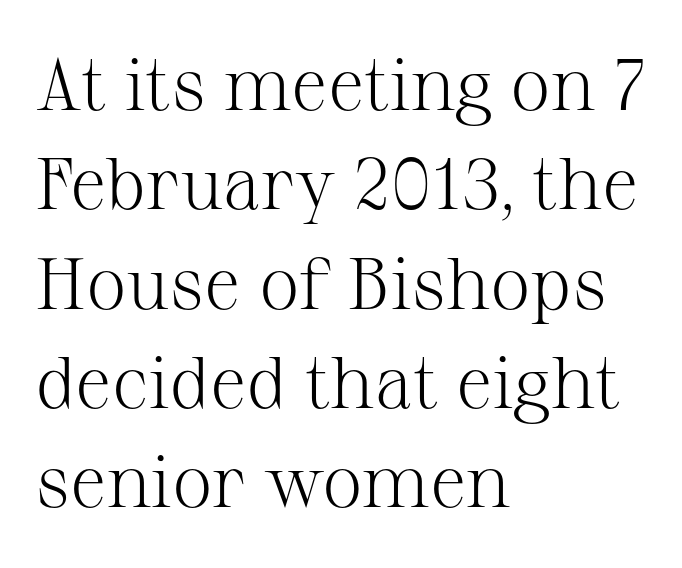
The image shows 73 px light serif type, upright; set left-aligned, normal line spacing (1.36x), normal letter spacing, not underlined; medium stroke contrast and a medium x-height.
